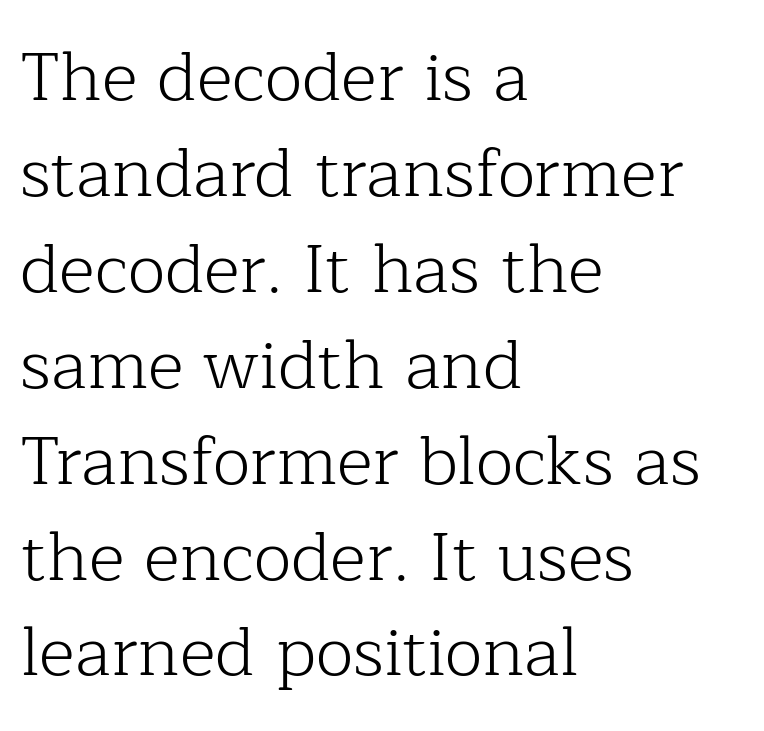
Q: Is the text bold? A: No.
Q: Is the text italic (slanted)? A: No, it is upright.
Q: Is the typeface a serif or a sans-serif typeface? A: Serif.
Q: Is the text underlined? A: No.
Q: How is the paragraph aligned? A: Left-aligned.
Q: Is the spacing between letters normal or unusually wide? A: Normal.
Q: Is the spacing between lines tight, normal or loose? A: Normal.
Q: Width (condensed, normal, or wide)? A: Normal.
Q: Stroke contrast? A: Low.
Q: x-height? A: Medium.
Q: Monospaced? A: No.
